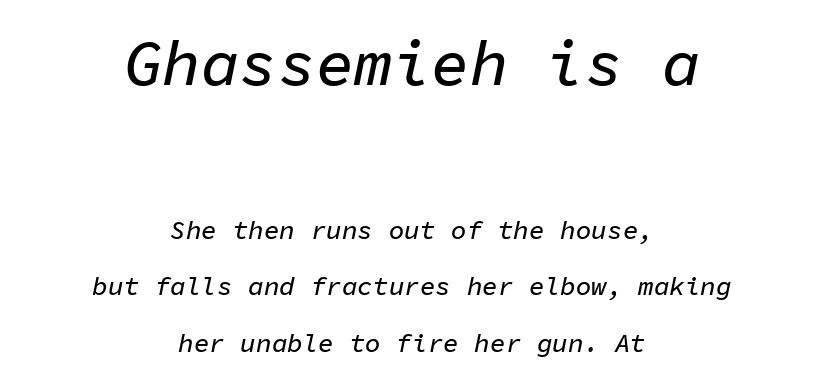
The composition opens big and finishes small. These lines keep a tight, regular rhythm from letter to letter. Monospaced: the letters line up in strict vertical columns. The strip under each line holds only bare page. Layout note: lines centered. Vertical spacing — loose.
